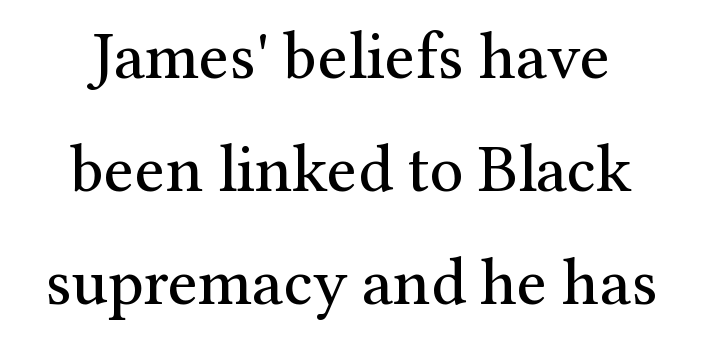
{"serif": "yes", "italic": "no", "bold": "no", "weight": "regular", "width": "normal", "stroke_contrast": "medium", "x_height": "medium", "monospaced": "no", "underline": "no", "align": "center", "line_spacing": "normal", "line_spacing_ratio": 1.69, "letter_spacing": "normal", "letter_spacing_em": 0.0, "glyph_px": 67}
